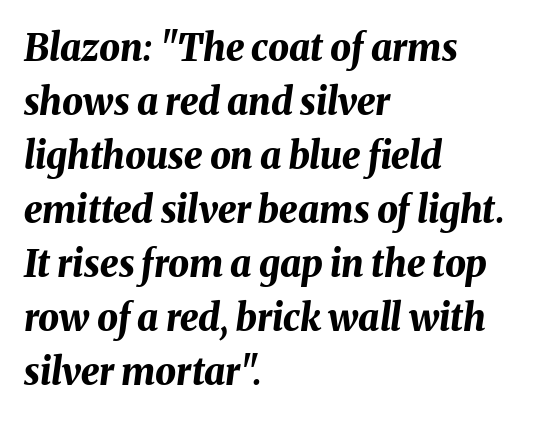
Tracking here is standard; glyphs follow each other at the usual distance. The rows are spaced the way most documents space them. Each glyph is drawn with heavy, bold strokes. These lines are set flush left with a ragged right edge.
